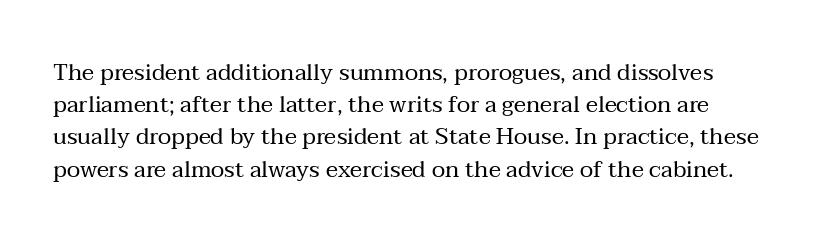
The image shows 23 px text type, upright; set normal line spacing (1.4x), normal letter spacing, not underlined.
